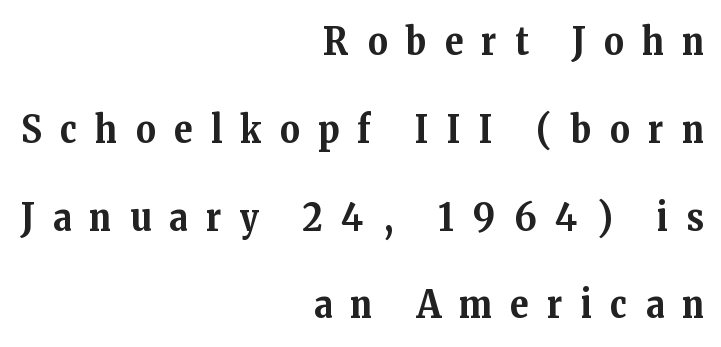
{"serif": "yes", "italic": "no", "bold": "yes", "weight": "bold", "width": "normal", "stroke_contrast": "medium", "x_height": "medium", "monospaced": "no", "underline": "no", "align": "right", "line_spacing": "loose", "line_spacing_ratio": 2.31, "letter_spacing": "wide", "letter_spacing_em": 0.49, "glyph_px": 38}
